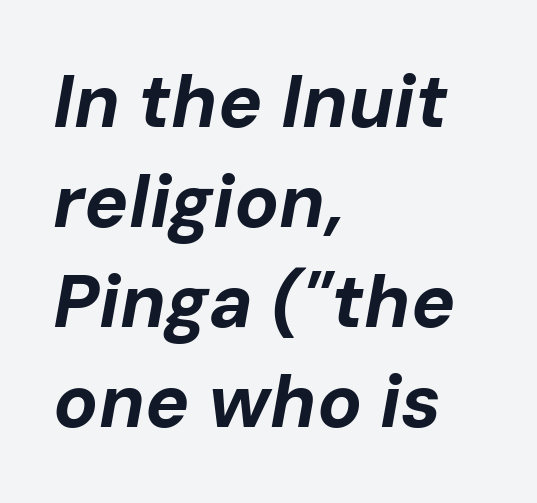
Q: Is the text bold? A: Yes.
Q: Is the text italic (slanted)? A: Yes, it leans right by about 10 degrees.
Q: Is the text underlined? A: No.
Q: How is the paragraph aligned? A: Left-aligned.
Q: Is the spacing between letters normal or unusually wide? A: Normal.
Q: Is the spacing between lines tight, normal or loose? A: Normal.
Q: Width (condensed, normal, or wide)? A: Normal.
Q: Stroke contrast? A: Low.
Q: x-height? A: Medium.
Q: Monospaced? A: No.
